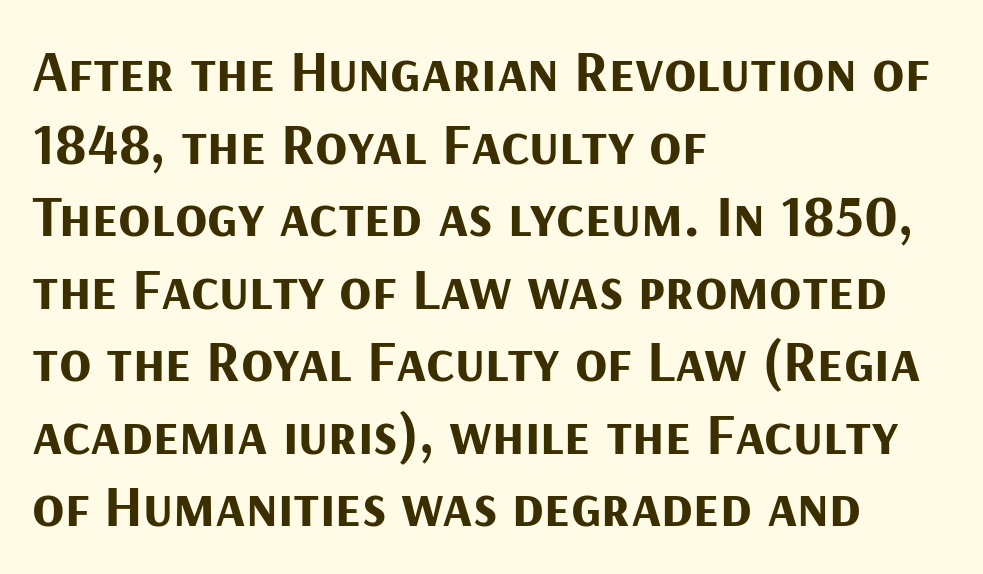
{"serif": "no", "italic": "no", "bold": "yes", "weight": "bold", "width": "normal", "stroke_contrast": "medium", "x_height": "medium", "monospaced": "no", "underline": "no", "align": "left", "line_spacing_ratio": 1.23, "letter_spacing": "normal", "letter_spacing_em": 0.0, "glyph_px": 59}
